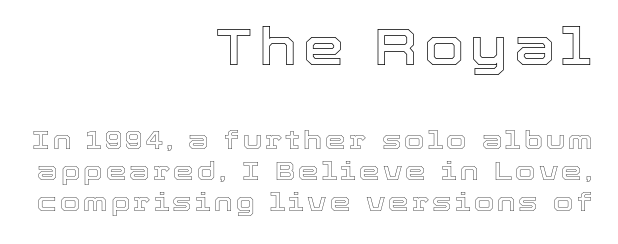
In CSS terms this would be text-align: right. In this sample the first text group is rendered at the bigger scale. Descenders hang freely into open space. Is there any slant? The stems are plumb.
